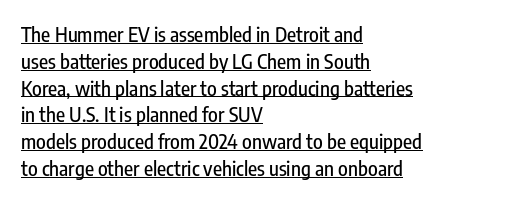
Q: Is the text italic (slanted)? A: No, it is upright.
Q: Is the text underlined? A: Yes.
Q: How is the paragraph aligned? A: Left-aligned.
Q: Is the spacing between letters normal or unusually wide? A: Normal.
Q: Is the spacing between lines tight, normal or loose? A: Normal.
